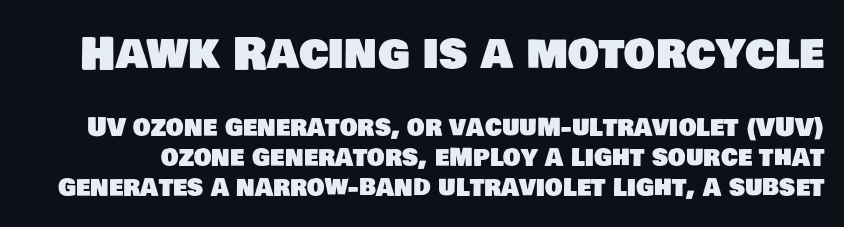
Plain, unruled lines of type. This sample uses a sans-serif face. Spacing verdict: proportional, widths tailored to each character. Tracking value appears to be zero — textbook default spacing. If you squint, the top block still reads clearly — it's the larger of the two.
